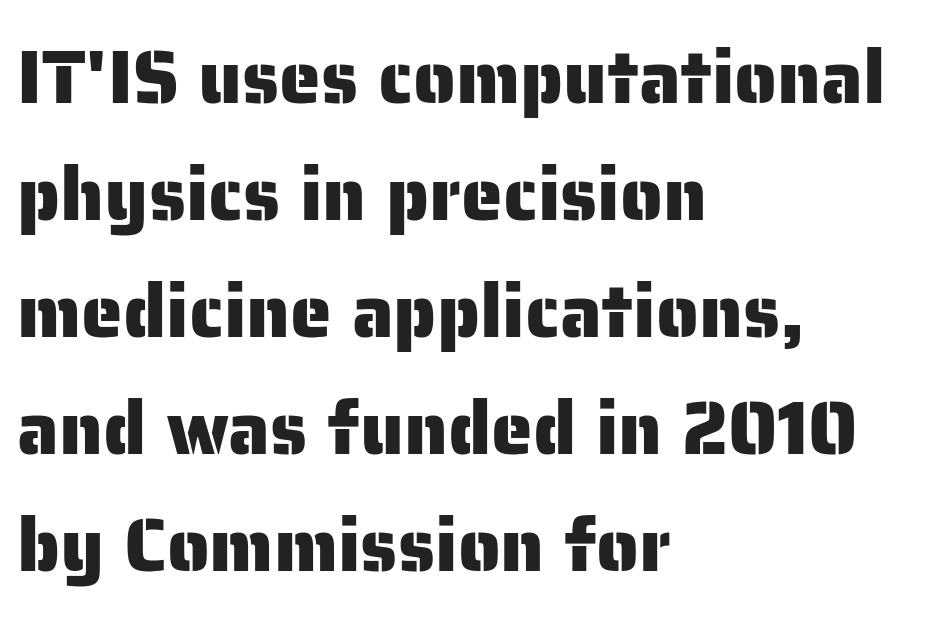
{"serif": "no", "italic": "no", "width": "normal", "stroke_contrast": "low", "x_height": "medium", "monospaced": "no", "underline": "no", "align": "left", "line_spacing": "normal", "line_spacing_ratio": 1.56, "letter_spacing": "normal", "letter_spacing_em": 0.0, "glyph_px": 75}
